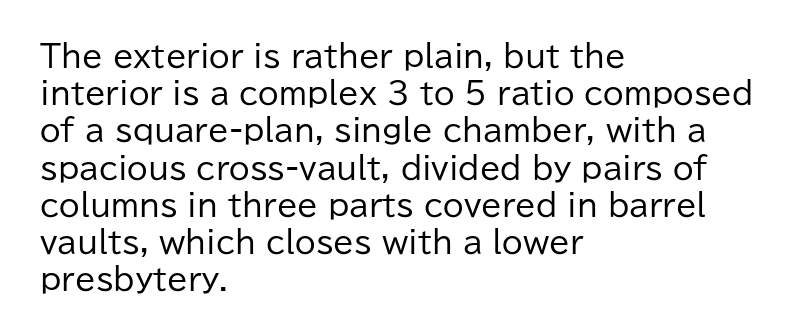
The image shows 30 px regular-weight sans-serif type, upright; set left-aligned, line spacing 1.24x, normal letter spacing, not underlined; low stroke contrast and a medium x-height.
